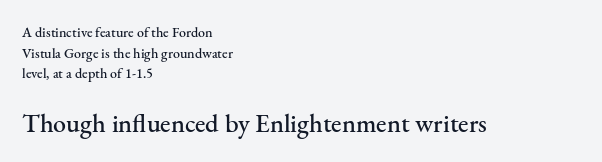
The designer gave the closing block more size than the opening block. Do the letters lean? They stand straight. Teacher's note: observe the even left margin — that is flush-left alignment. Decoration check: the copy has no underline.
